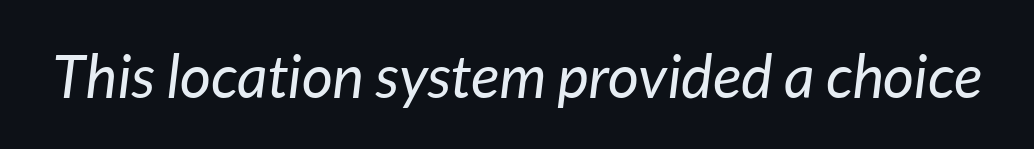
The letters look calm and open, with moderate or lighter stems. These lines were composed using italics. Each letter keeps its own natural width here, so spacing adapts to shape. Nothing unusual about the tracking: characters are spaced as the font intends.
